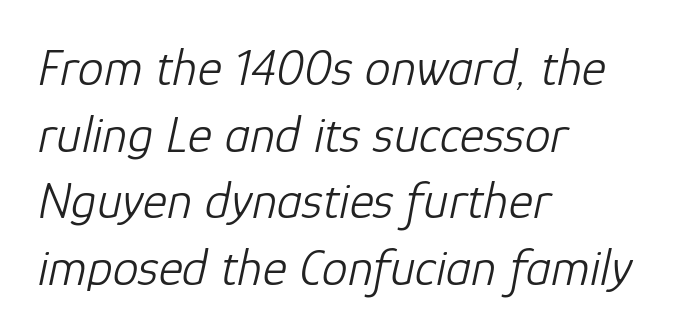
Q: Is the text bold? A: No.
Q: Is the text italic (slanted)? A: Yes, it leans right by about 12 degrees.
Q: Is the text underlined? A: No.
Q: How is the paragraph aligned? A: Left-aligned.
Q: Is the spacing between letters normal or unusually wide? A: Normal.
Q: Is the spacing between lines tight, normal or loose? A: Normal.
Q: Width (condensed, normal, or wide)? A: Normal.
Q: Stroke contrast? A: Low.
Q: x-height? A: Medium.
Q: Monospaced? A: No.
